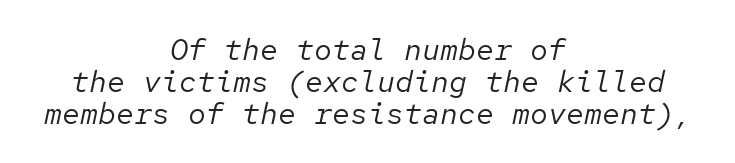
{"italic": "yes", "lean": "right", "slant_degrees": 12, "bold": "no", "weight": "regular", "width": "normal", "stroke_contrast": "low", "x_height": "medium", "monospaced": "yes", "underline": "no", "align": "center", "line_spacing": "tight", "line_spacing_ratio": 1.06, "letter_spacing": "normal", "letter_spacing_em": 0.0, "glyph_px": 30}
